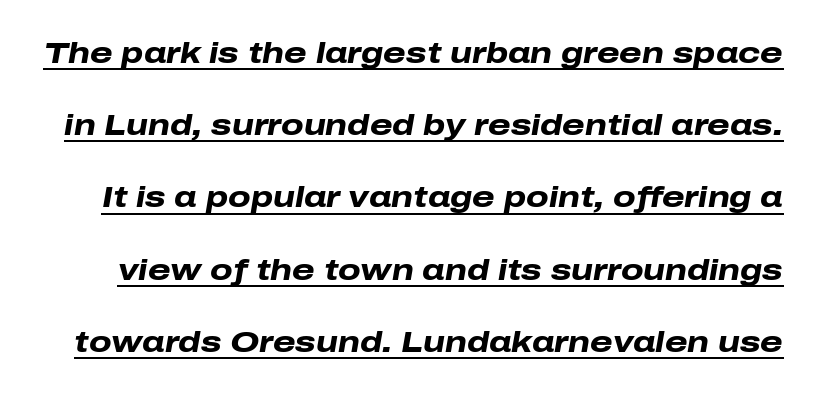
The letters sit at their default tracking, neither squeezed nor spread. Characters are canted at an angle relative to the baseline's perpendicular. The glyphs are accompanied by a horizontal stroke just below them. Interline gaps are noticeably wide in this sample. On the weight axis this lands at bold, roughly 700.
